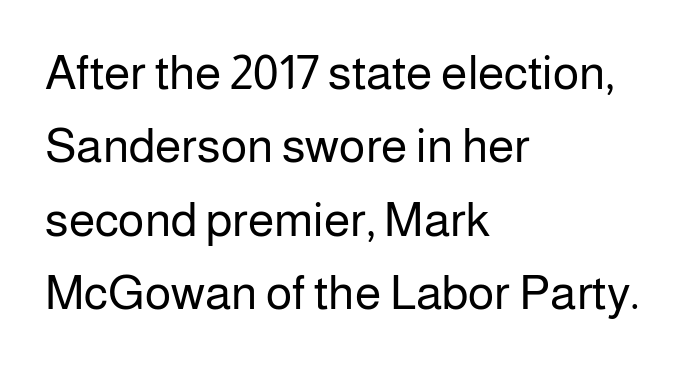
This is sans-serif lettering, the kind often seen on screens and signage. Here the designer chose a conventional face with non-uniform glyph widths. The weight would be labelled regular, book, light, or lighter still. A normal amount of white space separates one row of letters from the next.
